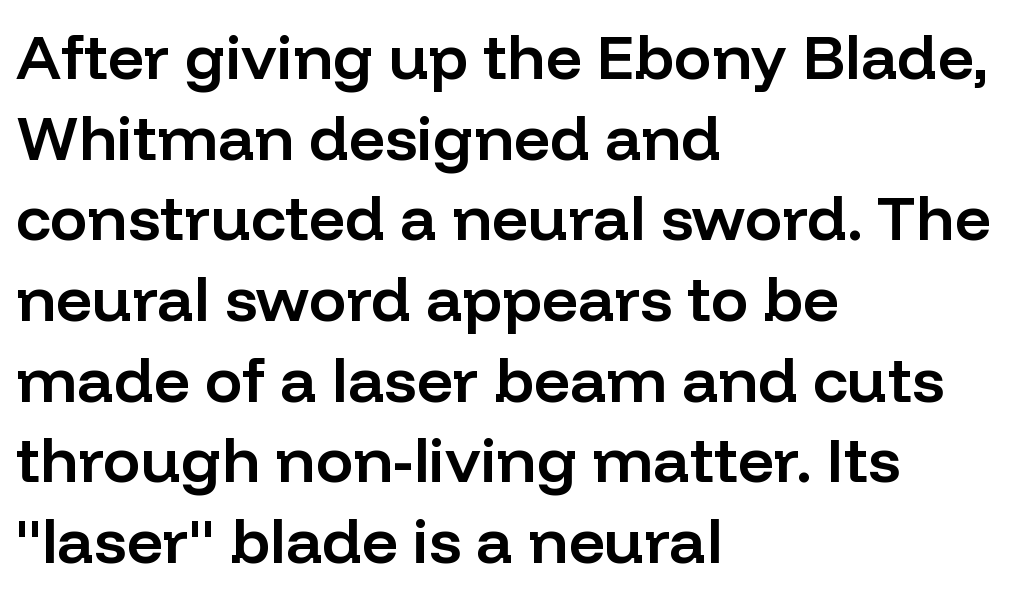
Weight check: semibold — heavier than regular, not quite bold. No italicization has been applied; the sample stays upright. Horizontal bands of white between lines are of average thickness. Are there feet on the stems? There aren't — it's a sans. Descender tails drop into unmarked territory.
